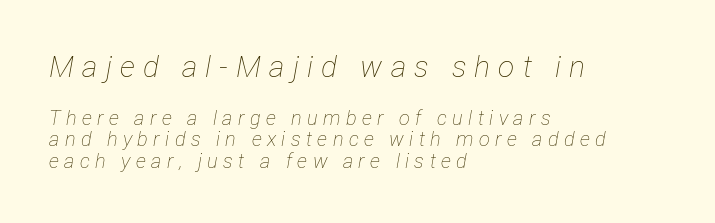
{"italic": "yes", "lean": "right", "slant_degrees": 12, "bold": "no", "weight": "thin", "width": "condensed", "stroke_contrast": "low", "x_height": "medium", "monospaced": "no", "underline": "no", "align": "left", "line_spacing": "tight", "line_spacing_ratio": 1.09, "letter_spacing": "wide", "letter_spacing_em": 0.27, "larger_block": "first", "size_ratio": 1.5, "glyph_px": 30}
